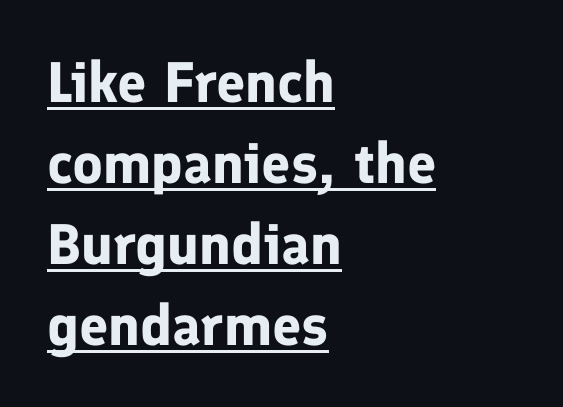
Q: Is the text bold? A: Yes.
Q: Is the text italic (slanted)? A: No, it is upright.
Q: Is the typeface a serif or a sans-serif typeface? A: Sans-serif.
Q: Is the text underlined? A: Yes.
Q: How is the paragraph aligned? A: Left-aligned.
Q: Is the spacing between letters normal or unusually wide? A: Normal.
Q: Is the spacing between lines tight, normal or loose? A: Normal.
Q: Width (condensed, normal, or wide)? A: Normal.
Q: Stroke contrast? A: Low.
Q: x-height? A: Medium.
Q: Monospaced? A: No.
